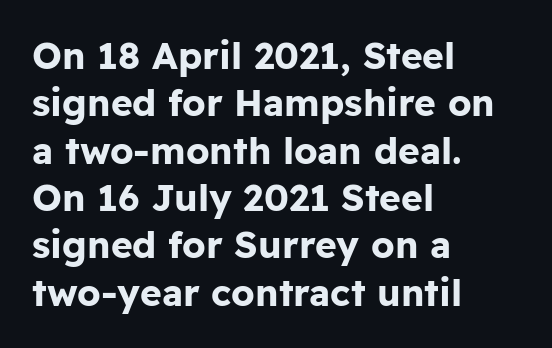
{"serif": "no", "italic": "no", "bold": "yes", "weight": "bold", "width": "normal", "stroke_contrast": "low", "x_height": "medium", "monospaced": "no", "underline": "no", "align": "left", "line_spacing": "normal", "line_spacing_ratio": 1.28, "letter_spacing": "normal", "letter_spacing_em": 0.0, "glyph_px": 37}
